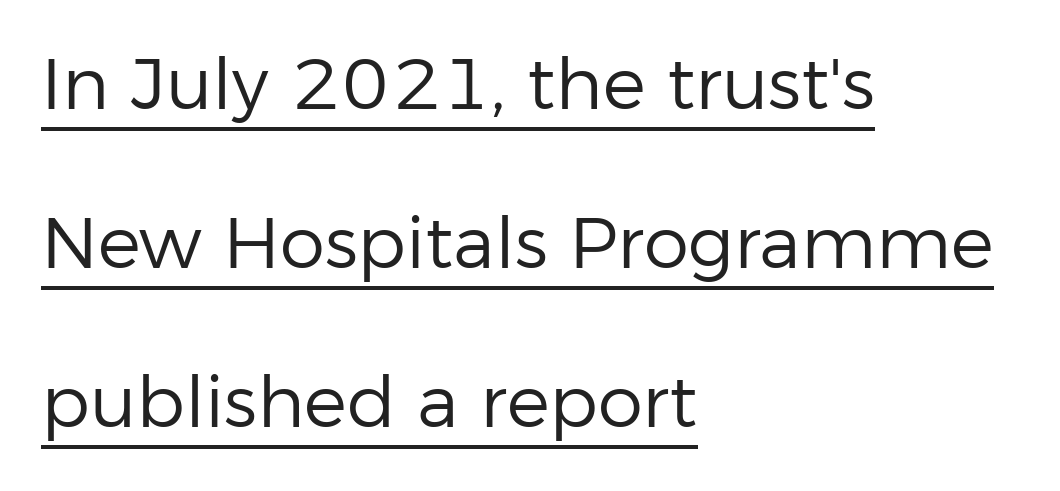
{"serif": "no", "italic": "no", "bold": "no", "weight": "regular", "width": "normal", "stroke_contrast": "low", "x_height": "medium", "monospaced": "no", "underline": "yes", "align": "left", "line_spacing": "loose", "line_spacing_ratio": 2.21, "letter_spacing": "normal", "letter_spacing_em": 0.0, "glyph_px": 72}
